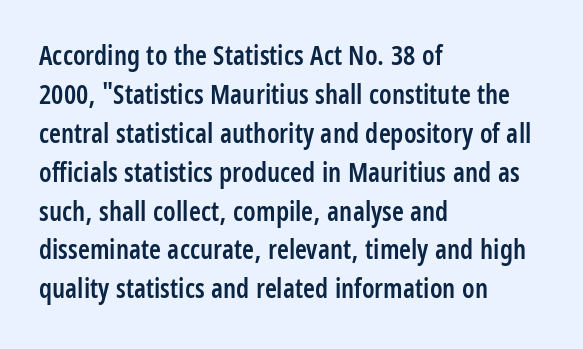
{"italic": "no", "bold": "semi", "underline": "no", "align": "left", "line_spacing": "normal", "line_spacing_ratio": 1.44, "letter_spacing": "normal", "letter_spacing_em": 0.0, "glyph_px": 27}
